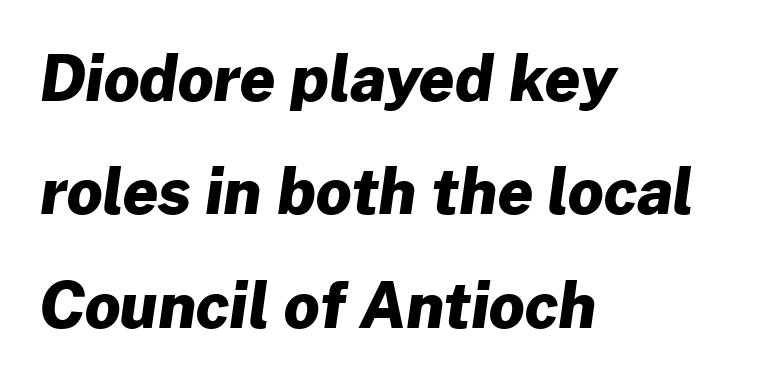
{"serif": "no", "bold": "yes", "weight": "heavy", "width": "normal", "stroke_contrast": "low", "x_height": "medium", "monospaced": "no", "underline": "no", "align": "left", "line_spacing_ratio": 1.83, "letter_spacing": "normal", "letter_spacing_em": 0.0, "glyph_px": 62}
